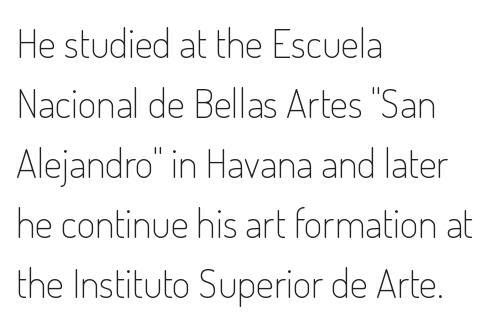
{"serif": "no", "italic": "no", "bold": "no", "weight": "light", "width": "condensed", "stroke_contrast": "low", "x_height": "small", "monospaced": "no", "underline": "no", "align": "left", "line_spacing": "normal", "line_spacing_ratio": 1.5, "letter_spacing": "normal", "letter_spacing_em": 0.0, "glyph_px": 40}
